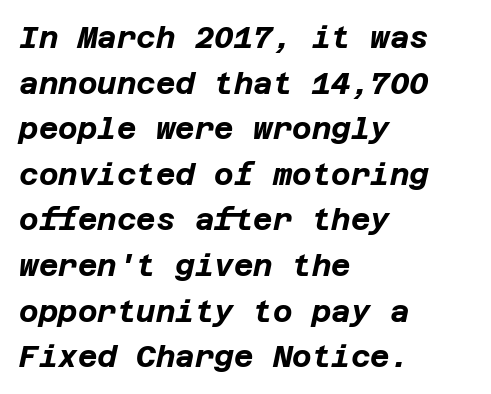
The image shows 30 px bold type, italic (leaning right); set left-aligned, normal line spacing (1.52x), normal letter spacing, not underlined; low stroke contrast and a large x-height.
